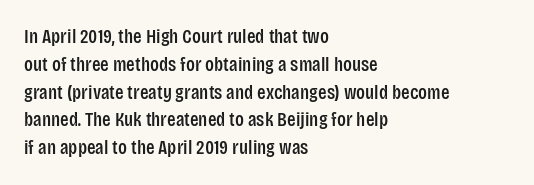
The image shows 20 px text type, upright; set left-aligned, normal line spacing (1.39x), normal letter spacing, not underlined.
